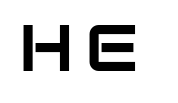
The image shows 65 px sans-serif type, upright; set not underlined; low stroke contrast and a large x-height.
